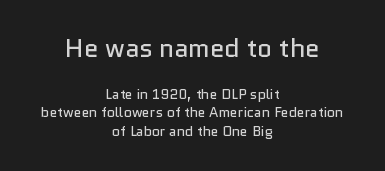
{"italic": "no", "bold": "no", "underline": "no", "align": "center", "line_spacing": "normal", "line_spacing_ratio": 1.31, "letter_spacing": "normal", "letter_spacing_em": 0.0, "larger_block": "first", "size_ratio": 1.86, "glyph_px": 26}
